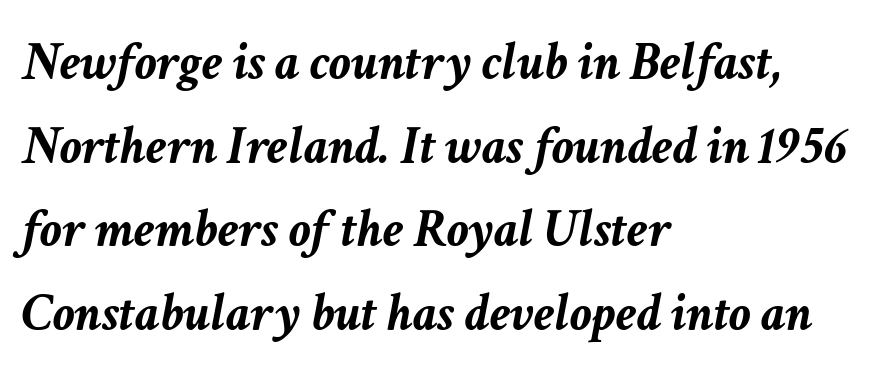
The image shows 54 px semibold type, italic (leaning right); set left-aligned, normal line spacing (1.55x), normal letter spacing, not underlined; low stroke contrast and a medium x-height.
